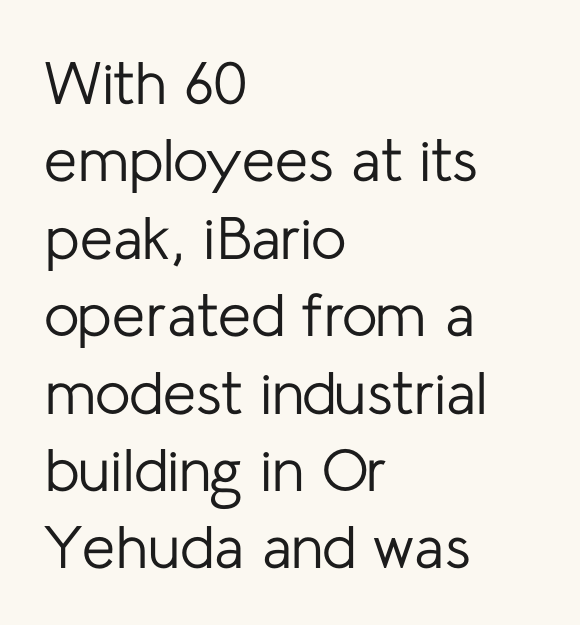
The image shows 60 px regular-weight sans-serif type, upright; set left-aligned, normal line spacing (1.29x), normal letter spacing, not underlined; low stroke contrast and a medium x-height.
